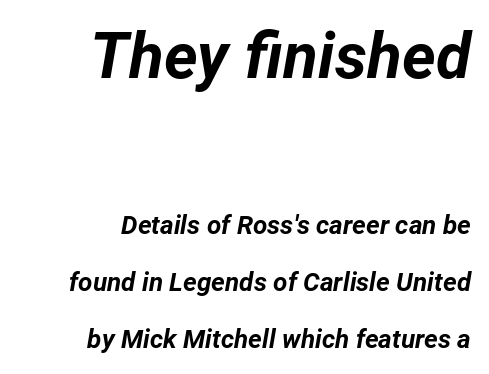
The image shows 64 px bold type, italic (leaning right); set right-aligned, loose line spacing (2.19x), normal letter spacing, not underlined; the first (top) block is 2.46x larger; low stroke contrast and a medium x-height.
